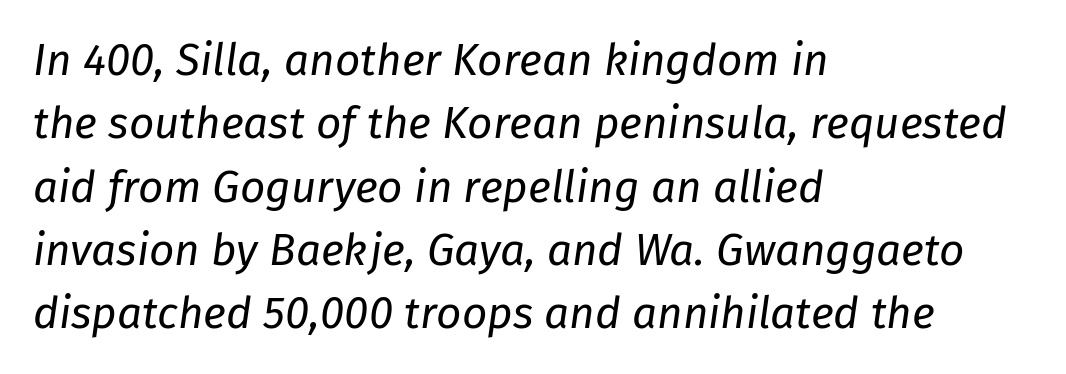
{"italic": "yes", "lean": "right", "slant_degrees": 8, "bold": "no", "weight": "regular", "width": "normal", "stroke_contrast": "low", "x_height": "medium", "monospaced": "no", "underline": "no", "align": "left", "line_spacing": "normal", "line_spacing_ratio": 1.44, "letter_spacing": "normal", "letter_spacing_em": 0.0, "glyph_px": 44}
